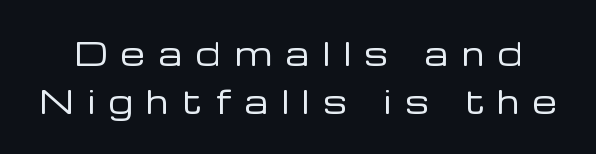
{"serif": "no", "italic": "no", "bold": "no", "weight": "regular", "width": "normal", "stroke_contrast": "low", "x_height": "medium", "monospaced": "no", "underline": "no", "line_spacing": "normal", "line_spacing_ratio": 1.56, "letter_spacing": "wide", "letter_spacing_em": 0.45, "glyph_px": 31}
